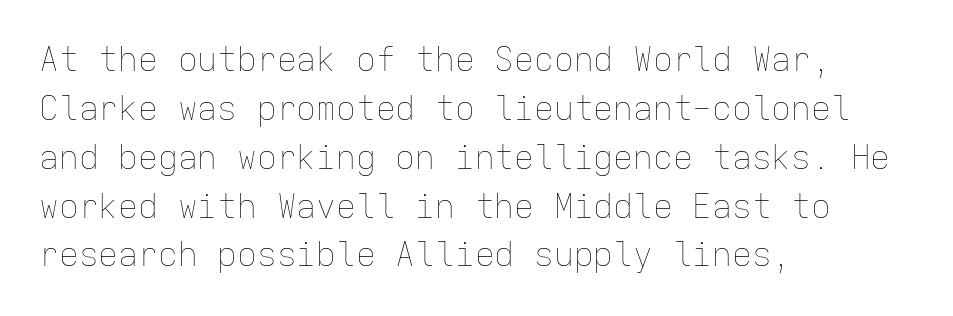
{"italic": "no", "bold": "no", "weight": "thin", "width": "normal", "stroke_contrast": "low", "x_height": "medium", "monospaced": "yes", "underline": "no", "align": "left", "line_spacing": "normal", "line_spacing_ratio": 1.48, "letter_spacing": "normal", "letter_spacing_em": 0.0, "glyph_px": 33}
